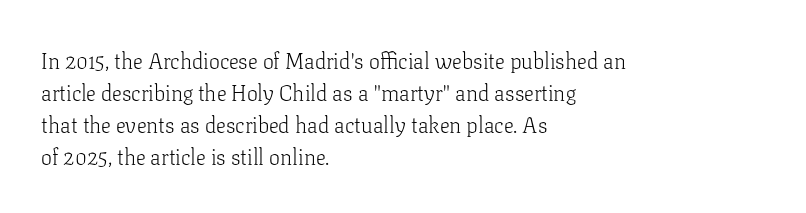
{"italic": "no", "bold": "no", "underline": "no", "align": "left", "line_spacing": "normal", "line_spacing_ratio": 1.45, "letter_spacing": "normal", "letter_spacing_em": 0.0, "glyph_px": 22}
